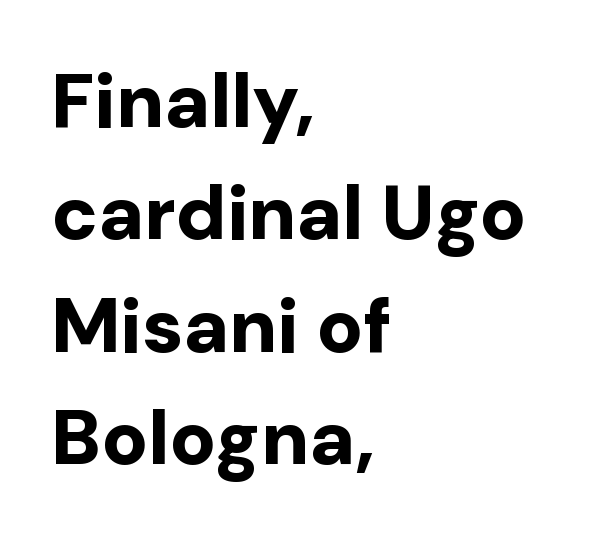
Q: Is the text bold? A: Yes.
Q: Is the text italic (slanted)? A: No, it is upright.
Q: Is the typeface a serif or a sans-serif typeface? A: Sans-serif.
Q: Is the text underlined? A: No.
Q: How is the paragraph aligned? A: Left-aligned.
Q: Is the spacing between letters normal or unusually wide? A: Normal.
Q: Is the spacing between lines tight, normal or loose? A: Normal.
Q: Width (condensed, normal, or wide)? A: Normal.
Q: Stroke contrast? A: Low.
Q: x-height? A: Medium.
Q: Monospaced? A: No.
